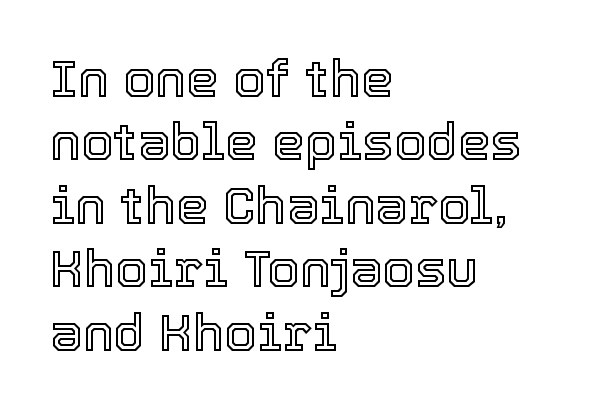
{"italic": "no", "width": "normal", "x_height": "medium", "monospaced": "no", "underline": "no", "align": "left", "line_spacing_ratio": 1.22, "letter_spacing": "normal", "letter_spacing_em": 0.0, "glyph_px": 52}
